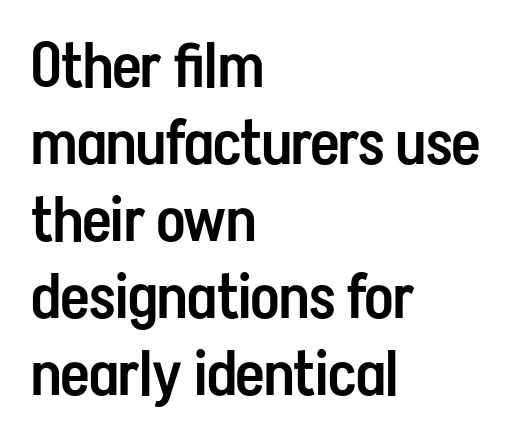
The typesetter chose a ragged-right arrangement here. No extra tracking has been applied to these lines. I'd call this a sans setting — the letters go barefoot. The zone under the glyphs is completely vacant.
